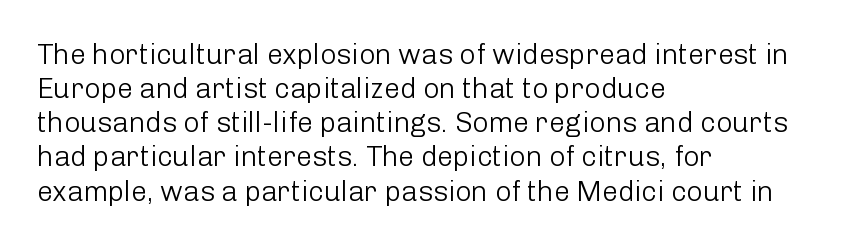
Bold? No — there's no thickening of the strokes. Proportional: the letters do not fall into vertical columns. Quick note: underline off. Nothing unusual about the tracking: characters are spaced as the font intends. Nope, not italic — everything's standing straight.
